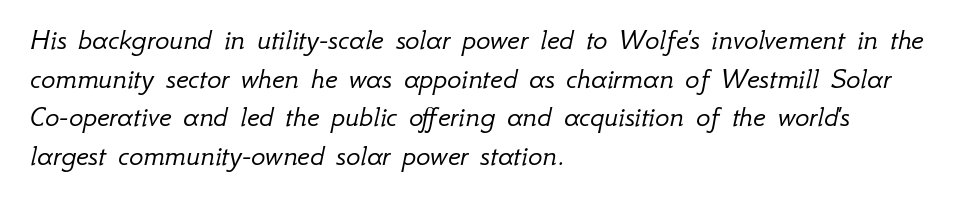
{"italic": "yes", "lean": "right", "slant_degrees": 12, "bold": "no", "weight": "light", "width": "normal", "stroke_contrast": "low", "x_height": "small", "monospaced": "no", "underline": "no", "align": "left", "line_spacing": "normal", "line_spacing_ratio": 1.29, "letter_spacing": "normal", "letter_spacing_em": 0.0, "glyph_px": 30}
